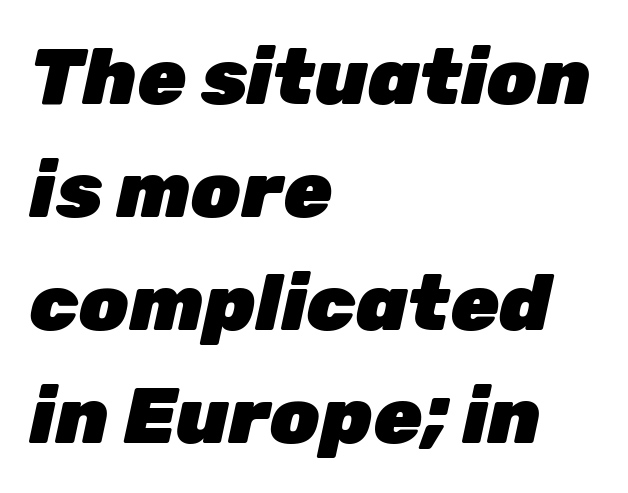
The font's italic variant was chosen for this text. The words here are not underlined. This sample has the flowing, uneven cadence of proportional lettering. Regular leading. Reading down the block, your eye returns to a fixed left position each line.
